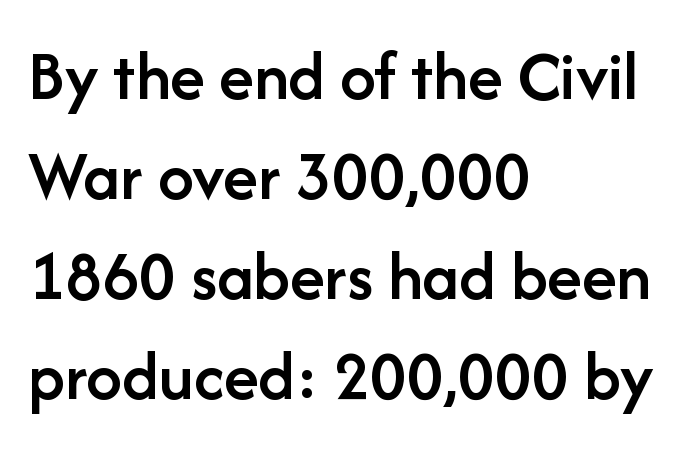
Each letter keeps its own natural width here, so spacing adapts to shape. The font's upright variant was chosen for this text. The typeface chosen for these lines omits serifs. The string is rendered with underlining switched off. What's the leading like? Ordinary, nothing unusual.
